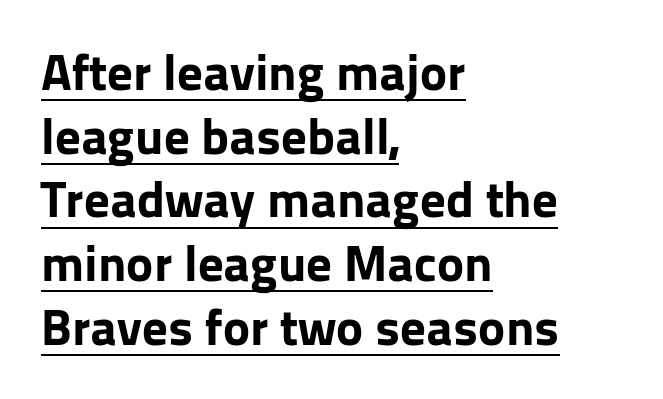
The image shows 51 px bold sans-serif type, upright; set left-aligned, normal line spacing (1.25x), normal letter spacing, underlined; low stroke contrast and a medium x-height.
